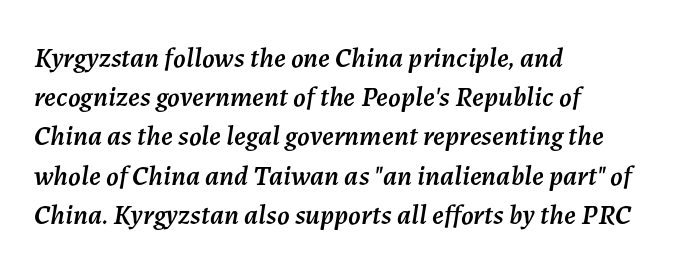
{"italic": "yes", "lean": "right", "slant_degrees": 7, "width": "normal", "stroke_contrast": "medium", "x_height": "medium", "monospaced": "no", "underline": "no", "align": "left", "line_spacing": "normal", "line_spacing_ratio": 1.4, "letter_spacing": "normal", "letter_spacing_em": 0.0, "glyph_px": 28}
